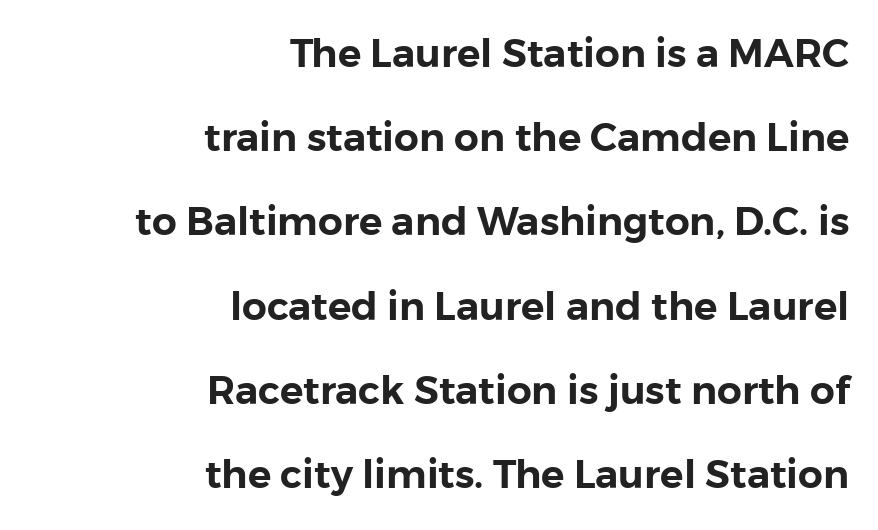
{"serif": "no", "italic": "no", "width": "normal", "stroke_contrast": "low", "x_height": "medium", "monospaced": "no", "underline": "no", "align": "right", "line_spacing": "loose", "line_spacing_ratio": 2.16, "letter_spacing": "normal", "letter_spacing_em": 0.0, "glyph_px": 39}
